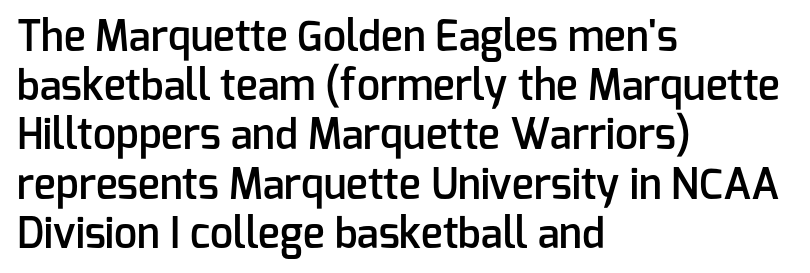
Q: Is the text bold? A: Semi-bold.
Q: Is the text italic (slanted)? A: No, it is upright.
Q: Is the typeface a serif or a sans-serif typeface? A: Sans-serif.
Q: Is the text underlined? A: No.
Q: How is the paragraph aligned? A: Left-aligned.
Q: Is the spacing between letters normal or unusually wide? A: Normal.
Q: Width (condensed, normal, or wide)? A: Normal.
Q: Stroke contrast? A: Low.
Q: x-height? A: Medium.
Q: Monospaced? A: No.
